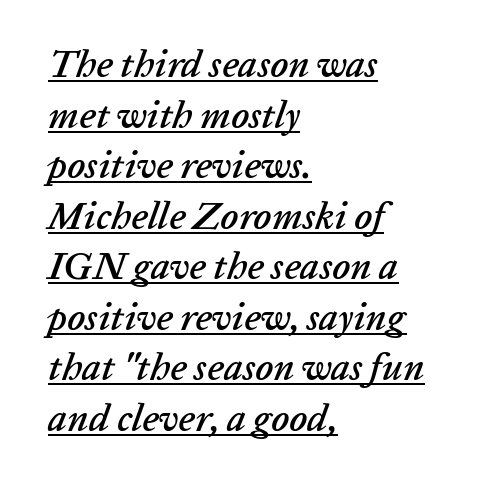
The image shows 38 px text type, italic (leaning right); set left-aligned, normal line spacing (1.33x), normal letter spacing, underlined; low stroke contrast and a medium x-height.
